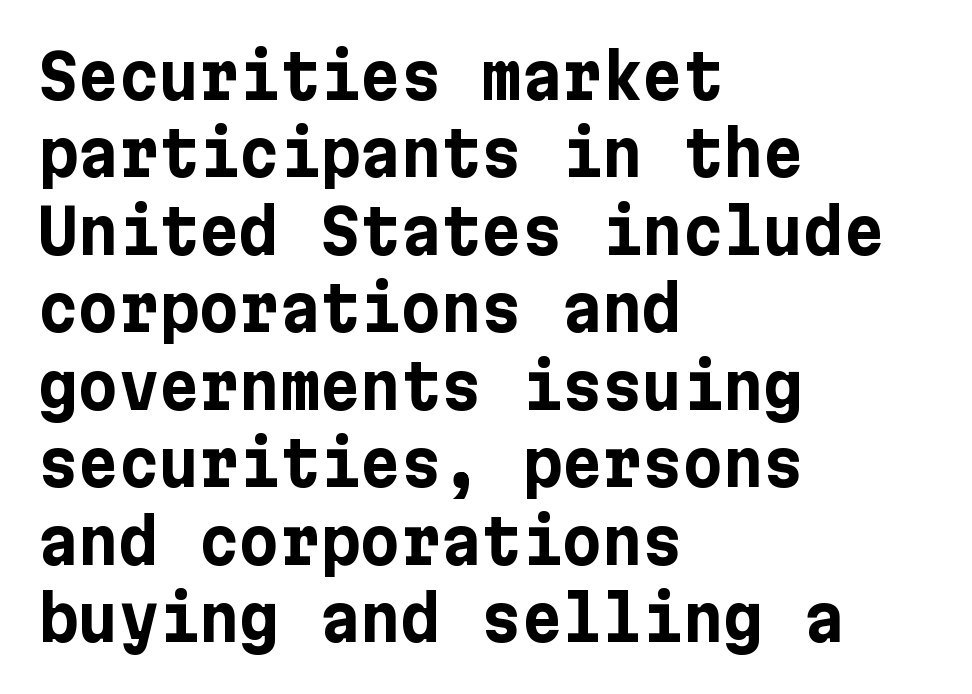
The image shows 62 px bold sans-serif type, upright; set left-aligned, normal line spacing (1.25x), normal letter spacing, not underlined; low stroke contrast and a medium x-height.
